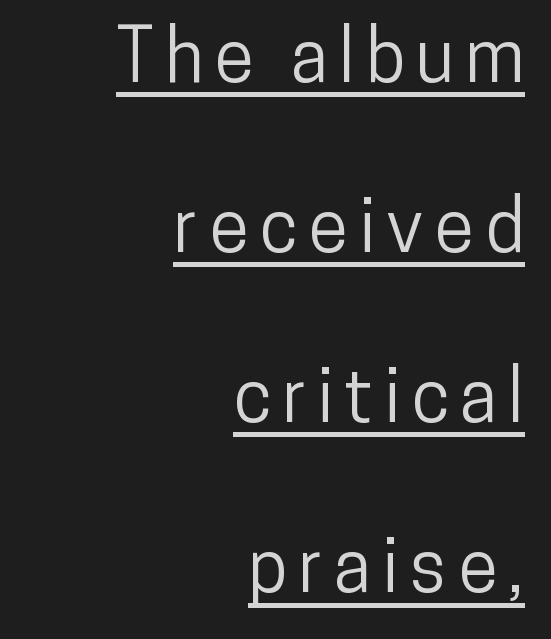
Grotesque or geometric, the face here clearly has no serifs. These lines were composed using upright roman letters. Descenders here cross a horizontal rule under the line. Each new line begins a long way beneath the previous one. Proportional: the letters do not fall into vertical columns.
